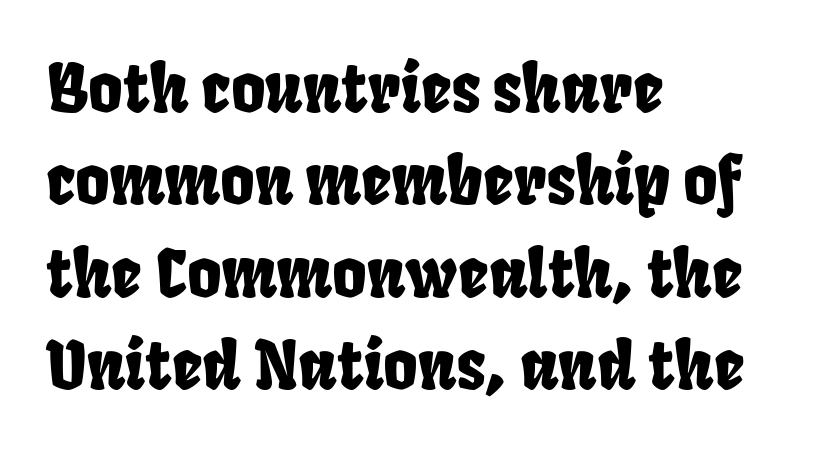
The image shows 66 px condensed sans-serif type; set left-aligned, normal line spacing (1.4x), normal letter spacing, not underlined; low stroke contrast and a large x-height.
